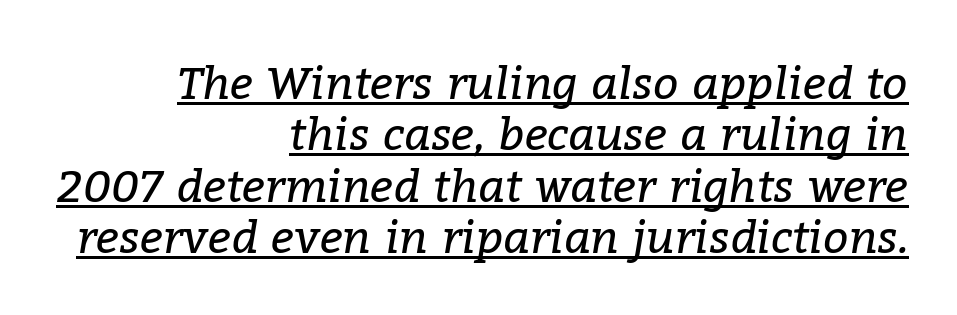
Q: Is the text bold? A: No.
Q: Is the text italic (slanted)? A: Yes, it leans right by about 9 degrees.
Q: Is the typeface a serif or a sans-serif typeface? A: Serif.
Q: Is the text underlined? A: Yes.
Q: How is the paragraph aligned? A: Right-aligned.
Q: Is the spacing between letters normal or unusually wide? A: Normal.
Q: Is the spacing between lines tight, normal or loose? A: Tight.
Q: Width (condensed, normal, or wide)? A: Normal.
Q: Stroke contrast? A: Low.
Q: x-height? A: Medium.
Q: Monospaced? A: No.
